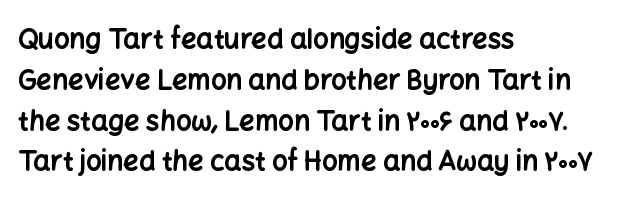
This is the regular roman posture of the typeface. Regarding leading, the lines here are spaced in the standard way. Heft: maximum for text — a bold. The specimen omits any rule beneath the text block's lines.
